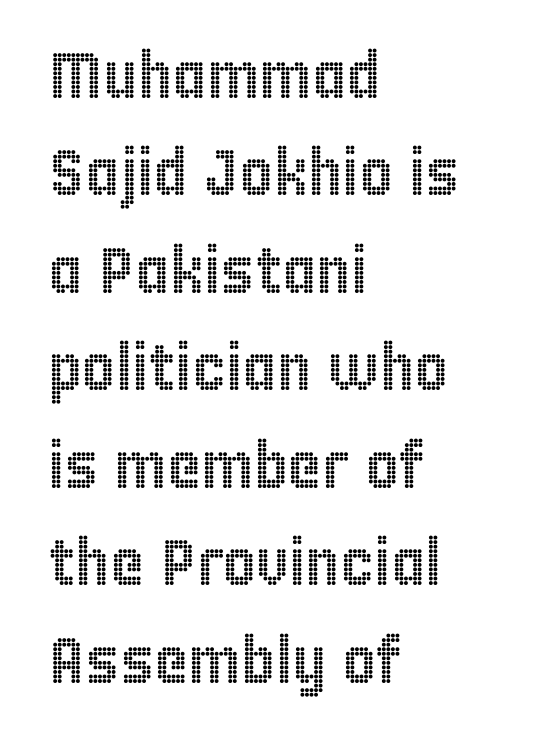
Q: Is the text italic (slanted)? A: No, it is upright.
Q: Is the text underlined? A: No.
Q: How is the paragraph aligned? A: Left-aligned.
Q: Is the spacing between letters normal or unusually wide? A: Normal.
Q: Is the spacing between lines tight, normal or loose? A: Normal.
Q: Width (condensed, normal, or wide)? A: Condensed.
Q: x-height? A: Large.
Q: Monospaced? A: No.
